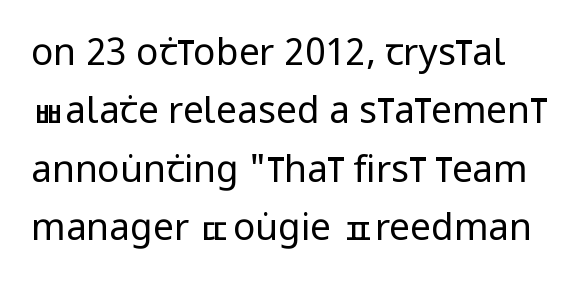
The image shows 37 px regular-weight, condensed sans-serif type, upright; set normal line spacing (1.58x), normal letter spacing, not underlined; low stroke contrast and a large x-height.
